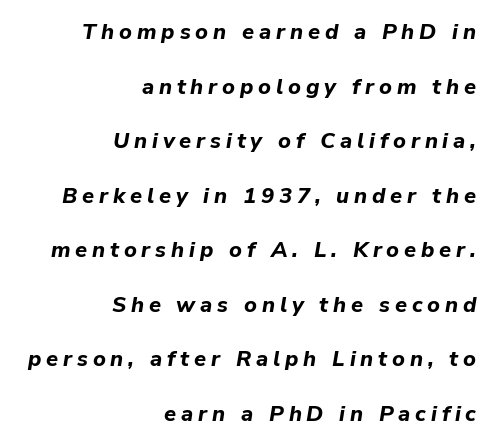
The image shows 22 px bold type, italic (leaning right); set right-aligned, loose line spacing (2.48x), unusually wide letter spacing (+0.22 em), not underlined.
